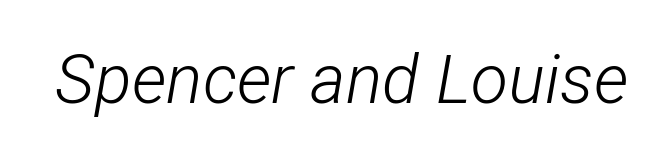
Q: Is the text bold? A: No.
Q: Is the text italic (slanted)? A: Yes, it leans right by about 12 degrees.
Q: Is the text underlined? A: No.
Q: Is the spacing between letters normal or unusually wide? A: Normal.
Q: Width (condensed, normal, or wide)? A: Condensed.
Q: Stroke contrast? A: Low.
Q: x-height? A: Medium.
Q: Monospaced? A: No.
